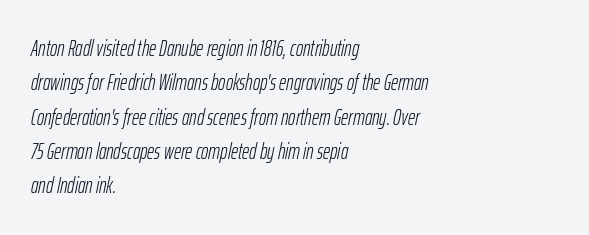
The image shows 22 px text type, italic (leaning right); set left-aligned, normal line spacing (1.56x), normal letter spacing, not underlined.
